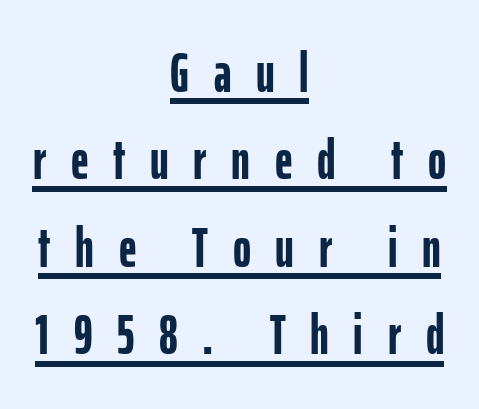
Q: Is the text bold? A: Yes.
Q: Is the text italic (slanted)? A: No, it is upright.
Q: Is the typeface a serif or a sans-serif typeface? A: Sans-serif.
Q: Is the text underlined? A: Yes.
Q: How is the paragraph aligned? A: Centered.
Q: Is the spacing between letters normal or unusually wide? A: Unusually wide.
Q: Is the spacing between lines tight, normal or loose? A: Normal.
Q: Width (condensed, normal, or wide)? A: Condensed.
Q: Stroke contrast? A: Low.
Q: x-height? A: Medium.
Q: Monospaced? A: No.
